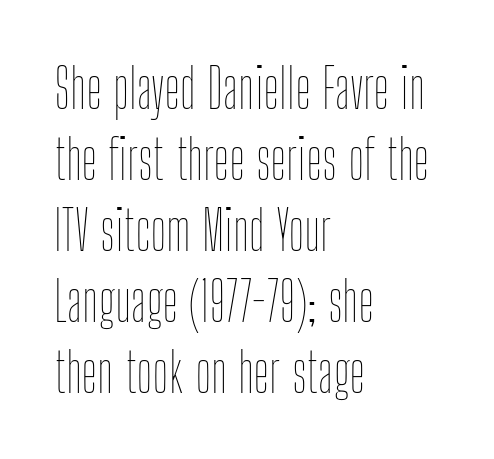
{"italic": "no", "bold": "no", "weight": "thin", "width": "condensed", "stroke_contrast": "low", "x_height": "medium", "monospaced": "no", "underline": "no", "align": "left", "line_spacing": "normal", "line_spacing_ratio": 1.29, "letter_spacing": "normal", "letter_spacing_em": 0.0, "glyph_px": 55}
